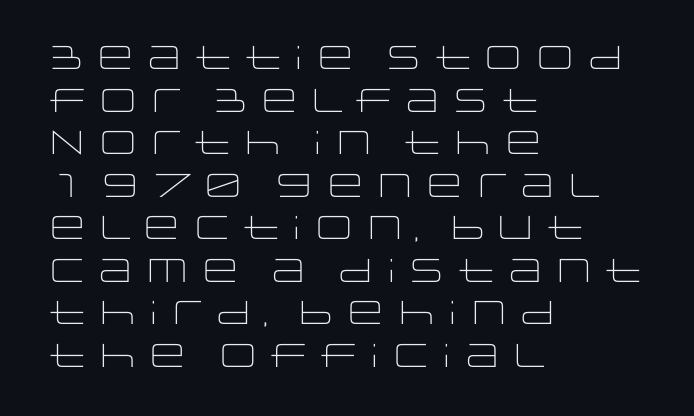
{"serif": "no", "italic": "no", "bold": "no", "weight": "light", "width": "wide", "stroke_contrast": "low", "x_height": "large", "monospaced": "no", "underline": "no", "align": "left", "line_spacing": "normal", "line_spacing_ratio": 1.29, "letter_spacing": "normal", "letter_spacing_em": 0.0, "glyph_px": 33}
